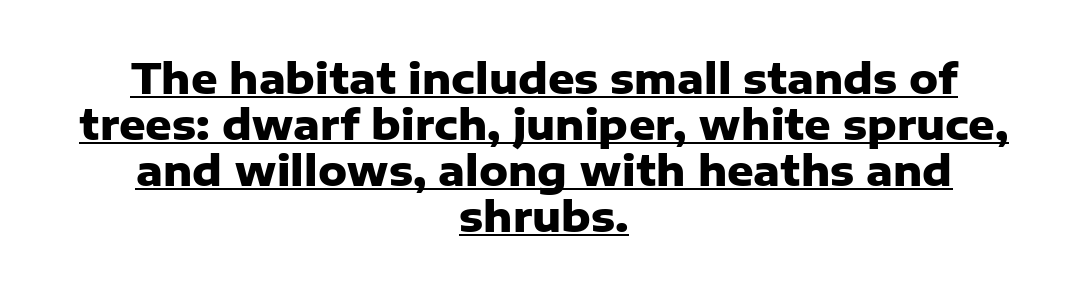
The image shows 41 px heavy sans-serif type, upright; set centered, tight line spacing (1.12x), normal letter spacing, underlined; low stroke contrast and a medium x-height.
